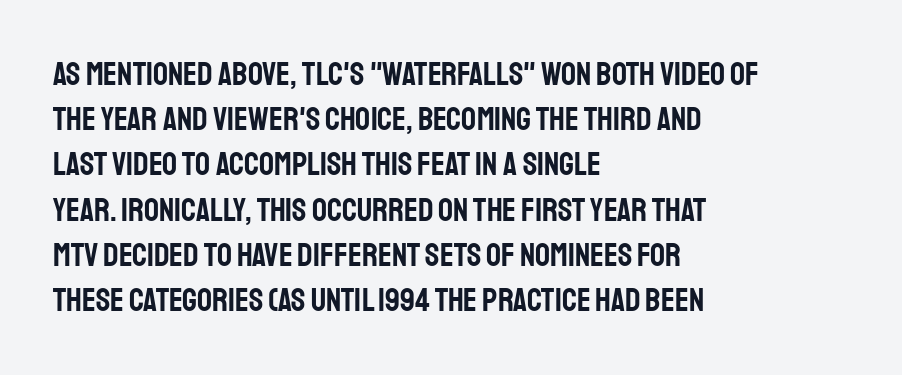
Q: Is the text italic (slanted)? A: No, it is upright.
Q: Is the typeface a serif or a sans-serif typeface? A: Sans-serif.
Q: Is the text underlined? A: No.
Q: How is the paragraph aligned? A: Left-aligned.
Q: Is the spacing between letters normal or unusually wide? A: Normal.
Q: Is the spacing between lines tight, normal or loose? A: Normal.
Q: Width (condensed, normal, or wide)? A: Condensed.
Q: Stroke contrast? A: Low.
Q: x-height? A: Large.
Q: Monospaced? A: No.
